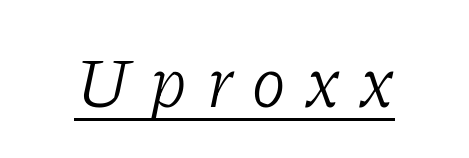
Q: Is the text bold? A: No.
Q: Is the text italic (slanted)? A: Yes, it leans right by about 11 degrees.
Q: Is the typeface a serif or a sans-serif typeface? A: Serif.
Q: Is the text underlined? A: Yes.
Q: Is the spacing between letters normal or unusually wide? A: Unusually wide.
Q: Width (condensed, normal, or wide)? A: Normal.
Q: Stroke contrast? A: Low.
Q: x-height? A: Medium.
Q: Monospaced? A: No.
